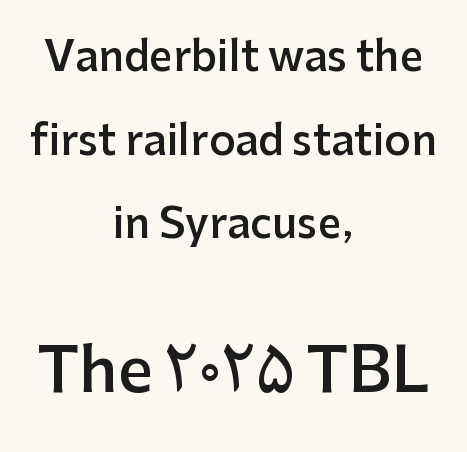
{"serif": "no", "italic": "no", "bold": "semi", "weight": "semibold", "width": "normal", "stroke_contrast": "low", "x_height": "medium", "monospaced": "no", "underline": "no", "align": "center", "line_spacing": "loose", "line_spacing_ratio": 2.04, "letter_spacing": "normal", "letter_spacing_em": 0.0, "larger_block": "second", "size_ratio": 1.49, "glyph_px": 61}
